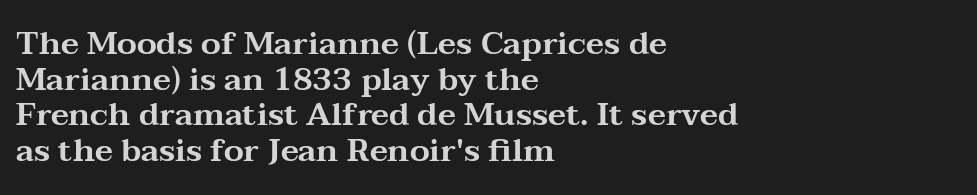
{"serif": "yes", "italic": "no", "width": "wide", "stroke_contrast": "medium", "x_height": "medium", "monospaced": "no", "underline": "no", "align": "left", "line_spacing": "tight", "line_spacing_ratio": 1.11, "letter_spacing": "normal", "letter_spacing_em": 0.0, "glyph_px": 32}
